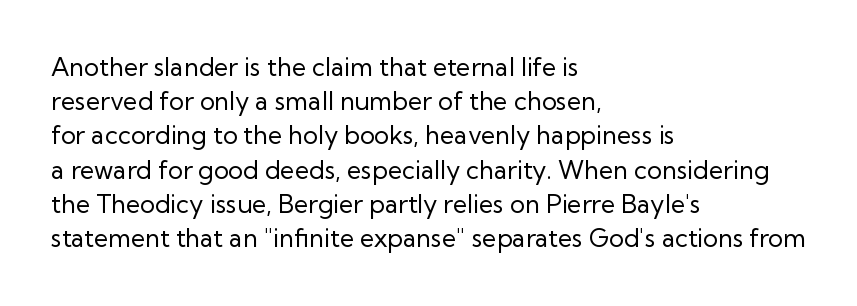
The image shows 25 px text type, upright; set left-aligned, normal line spacing (1.37x), normal letter spacing, not underlined.
